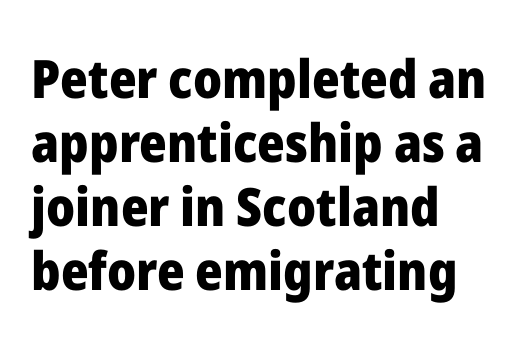
Q: Is the text bold? A: Yes.
Q: Is the text italic (slanted)? A: No, it is upright.
Q: Is the typeface a serif or a sans-serif typeface? A: Sans-serif.
Q: Is the text underlined? A: No.
Q: How is the paragraph aligned? A: Left-aligned.
Q: Is the spacing between letters normal or unusually wide? A: Normal.
Q: Width (condensed, normal, or wide)? A: Normal.
Q: Stroke contrast? A: Low.
Q: x-height? A: Medium.
Q: Monospaced? A: No.
